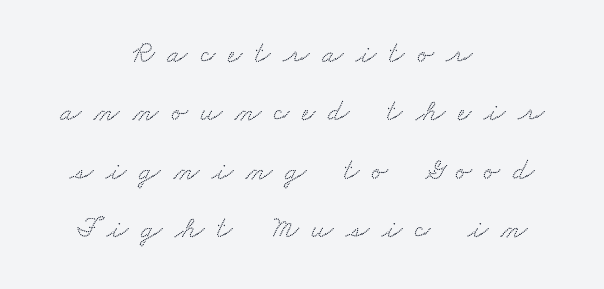
The image shows 30 px wide serif type; set centered, loose line spacing (1.95x), unusually wide letter spacing (+0.43 em), not underlined; low stroke contrast and a small x-height.
